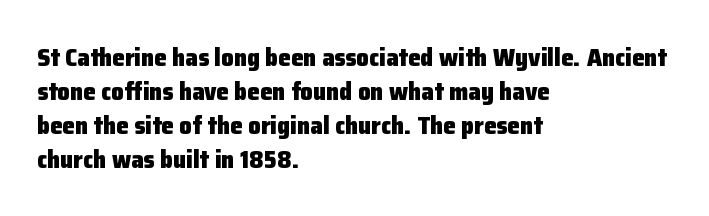
The image shows 25 px bold type, upright; set left-aligned, normal line spacing (1.36x), normal letter spacing, not underlined.
